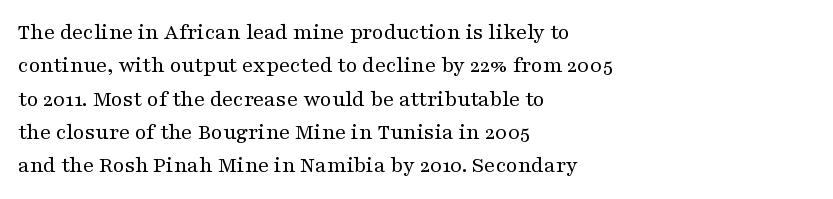
{"italic": "no", "bold": "no", "underline": "no", "align": "left", "line_spacing": "normal", "line_spacing_ratio": 1.45, "letter_spacing": "normal", "letter_spacing_em": 0.0, "glyph_px": 23}
